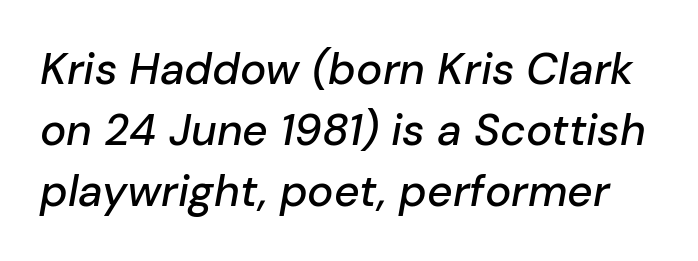
{"italic": "yes", "lean": "right", "slant_degrees": 10, "width": "normal", "stroke_contrast": "low", "x_height": "medium", "monospaced": "no", "underline": "no", "line_spacing": "normal", "line_spacing_ratio": 1.39, "letter_spacing": "normal", "letter_spacing_em": 0.0, "glyph_px": 44}
